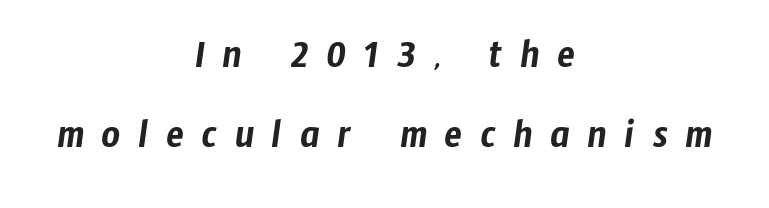
The image shows 41 px condensed sans-serif type; set centered, loose line spacing (1.94x), unusually wide letter spacing (+0.43 em), not underlined; low stroke contrast and a medium x-height.
